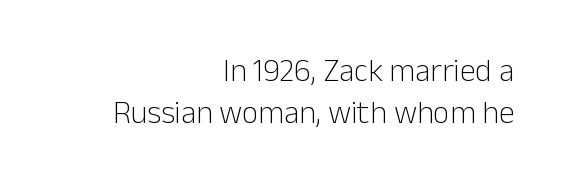
{"serif": "no", "italic": "no", "bold": "no", "weight": "light", "width": "normal", "stroke_contrast": "low", "x_height": "medium", "monospaced": "no", "underline": "no", "align": "right", "line_spacing": "normal", "line_spacing_ratio": 1.3, "letter_spacing": "normal", "letter_spacing_em": 0.0, "glyph_px": 32}
